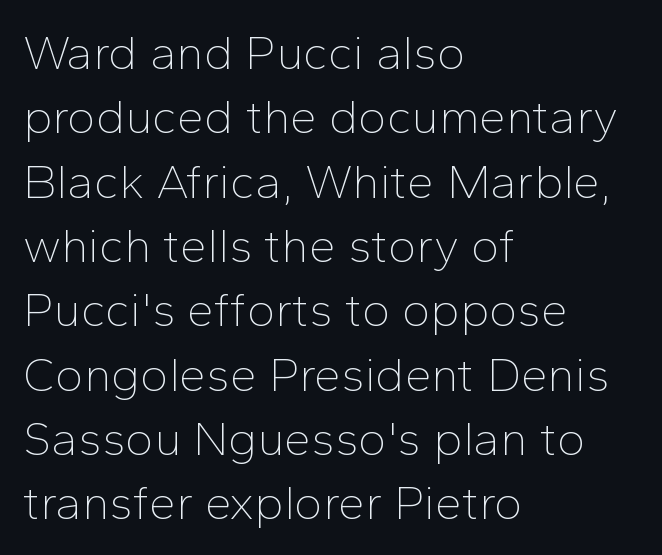
This is the regular roman posture of the typeface. Rule under the text: the space is simply empty. A student would call this left alignment; a typographer would say flush left, rag right. The face looks like a standard text weight, possibly lighter. Typographically, this falls in the sans-serif category. The leading is moderate, giving the passage an even texture.
